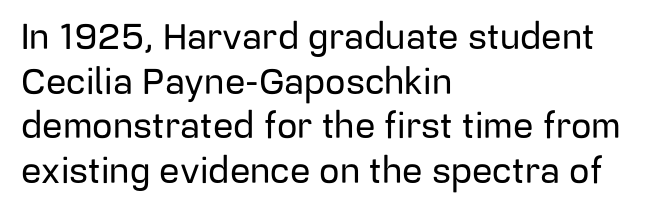
The rendering anchors every line to the left-hand side. You can tell it's not italic because the verticals are truly vertical. The zone under the glyphs is completely vacant. This sample uses plain, unmodified letter spacing.
